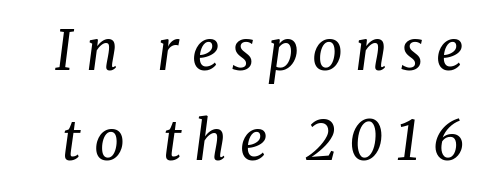
Q: Is the text bold? A: No.
Q: Is the text italic (slanted)? A: Yes, it leans right by about 8 degrees.
Q: Is the typeface a serif or a sans-serif typeface? A: Serif.
Q: Is the text underlined? A: No.
Q: Is the spacing between letters normal or unusually wide? A: Unusually wide.
Q: Is the spacing between lines tight, normal or loose? A: Normal.
Q: Width (condensed, normal, or wide)? A: Normal.
Q: Stroke contrast? A: Medium.
Q: x-height? A: Medium.
Q: Monospaced? A: No.
